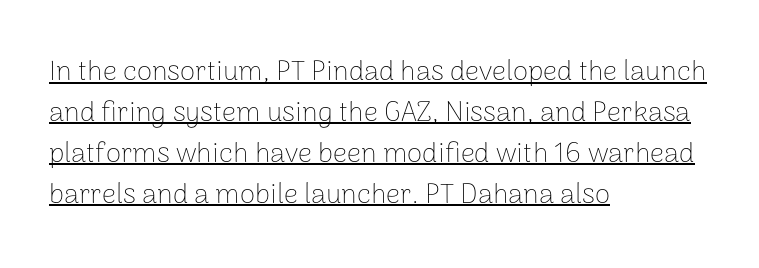
The image shows 28 px thin sans-serif type, upright; set left-aligned, normal line spacing (1.46x), normal letter spacing, underlined; low stroke contrast and a medium x-height.
